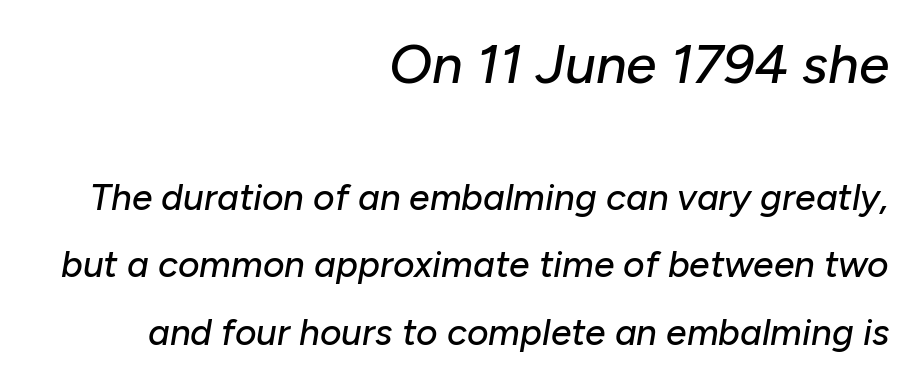
Proportional: the letters do not fall into vertical columns. Block one is the big one; block two sits smaller underneath. The letters are slanted; this is an italic face. The line texture is even and compact thanks to regular tracking. Unmarked baselines from the first word to the last. Horizontal alignment here is rightward, an uncommon choice for prose.
